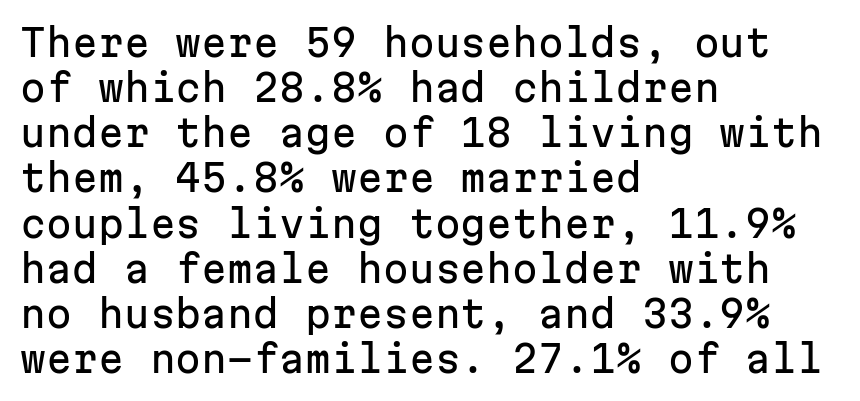
You could call the tracking neutral — neither tight nor loose. Grotesque or geometric, the face here clearly has no serifs. Designer's note — italics off, roman on. The specimen omits any rule beneath the text block's lines. These lines are rendered in a fixed-pitch font. Which margin do the lines hug? The left one — the right edge is uneven.
